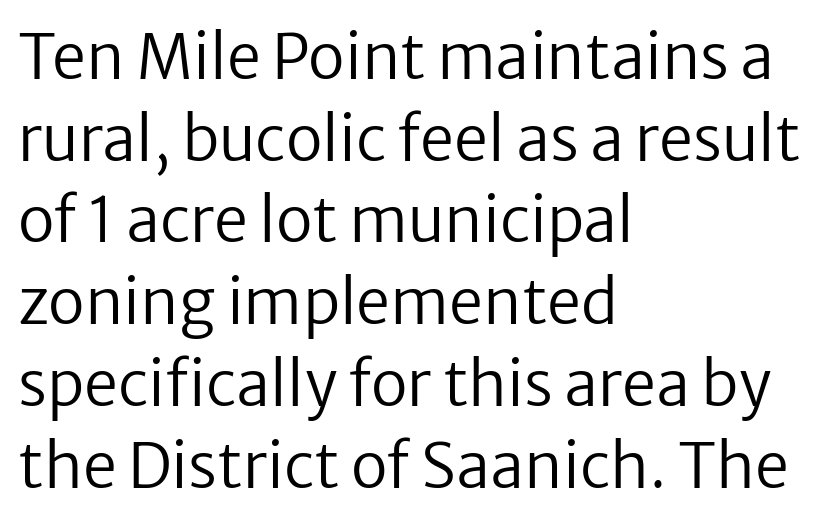
{"serif": "no", "italic": "no", "bold": "no", "weight": "regular", "width": "normal", "stroke_contrast": "low", "x_height": "medium", "monospaced": "no", "underline": "no", "align": "left", "line_spacing": "normal", "line_spacing_ratio": 1.34, "letter_spacing": "normal", "letter_spacing_em": 0.0, "glyph_px": 61}
